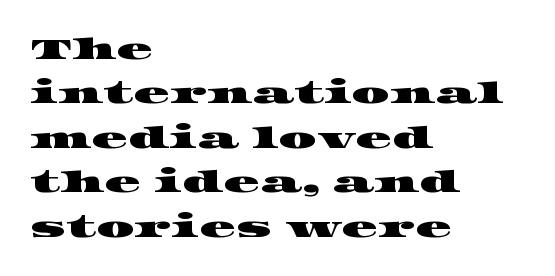
The image shows 30 px wide serif type; set left-aligned, normal line spacing (1.48x), normal letter spacing, not underlined; high stroke contrast and a large x-height.
